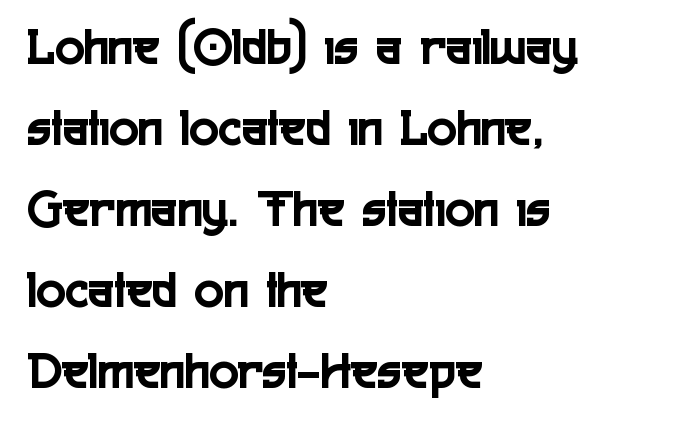
{"serif": "no", "italic": "no", "width": "condensed", "x_height": "medium", "monospaced": "no", "underline": "no", "align": "left", "line_spacing": "normal", "line_spacing_ratio": 1.5, "letter_spacing": "normal", "letter_spacing_em": 0.0, "glyph_px": 54}
